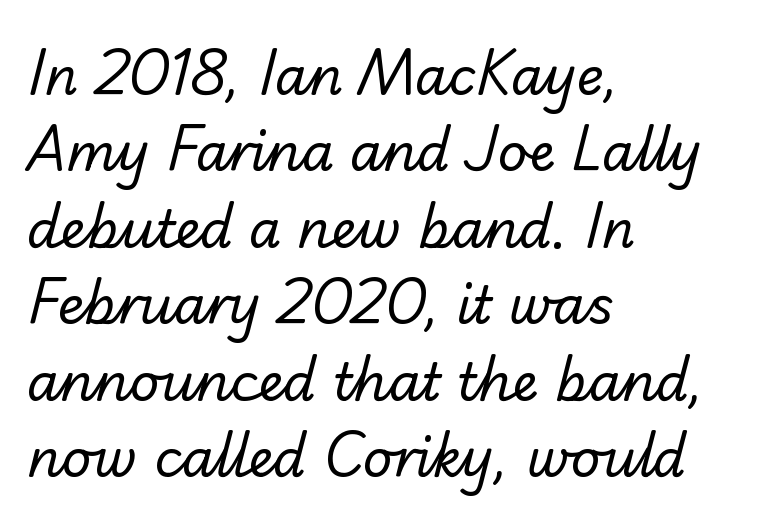
{"serif": "no", "bold": "no", "weight": "regular", "width": "normal", "stroke_contrast": "low", "x_height": "small", "monospaced": "no", "underline": "no", "align": "left", "line_spacing": "normal", "line_spacing_ratio": 1.47, "letter_spacing": "normal", "letter_spacing_em": 0.0, "glyph_px": 52}
